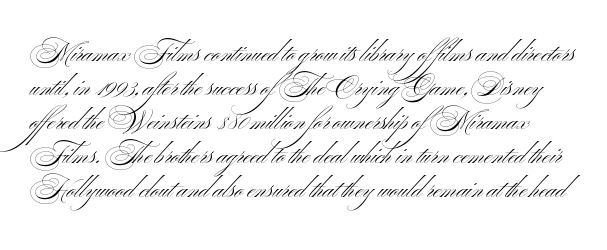
Q: Is the text bold? A: No.
Q: Is the text italic (slanted)? A: Yes.
Q: Is the text underlined? A: No.
Q: Is the spacing between letters normal or unusually wide? A: Normal.
Q: Is the spacing between lines tight, normal or loose? A: Normal.
